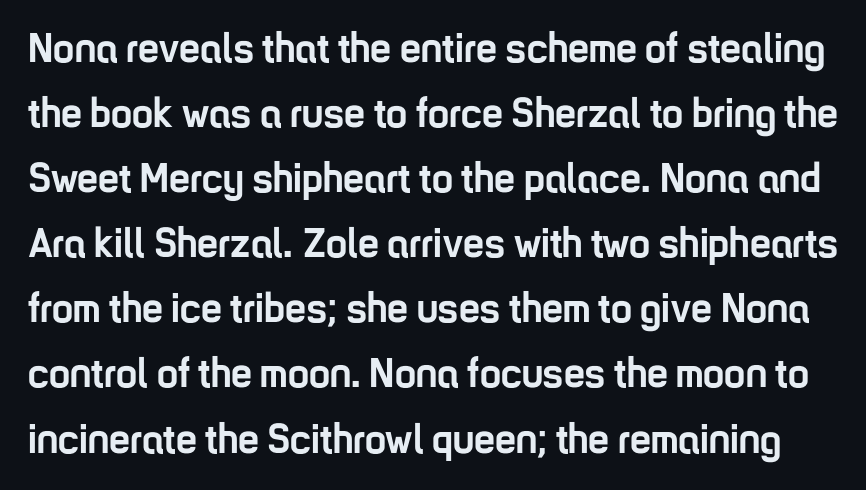
Q: Is the text bold? A: Yes.
Q: Is the text italic (slanted)? A: No, it is upright.
Q: Is the typeface a serif or a sans-serif typeface? A: Sans-serif.
Q: Is the text underlined? A: No.
Q: Is the spacing between letters normal or unusually wide? A: Normal.
Q: Is the spacing between lines tight, normal or loose? A: Normal.
Q: Width (condensed, normal, or wide)? A: Condensed.
Q: Stroke contrast? A: Low.
Q: x-height? A: Medium.
Q: Monospaced? A: No.
